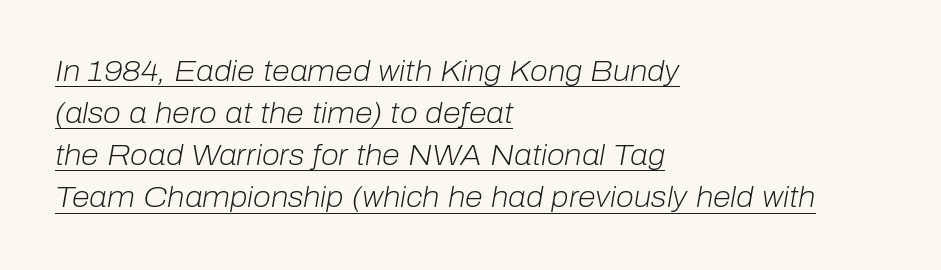
Q: Is the text bold? A: No.
Q: Is the text italic (slanted)? A: Yes, it leans right by about 10 degrees.
Q: Is the text underlined? A: Yes.
Q: How is the paragraph aligned? A: Left-aligned.
Q: Is the spacing between letters normal or unusually wide? A: Normal.
Q: Is the spacing between lines tight, normal or loose? A: Normal.
Q: Width (condensed, normal, or wide)? A: Normal.
Q: Stroke contrast? A: Low.
Q: x-height? A: Medium.
Q: Monospaced? A: No.
